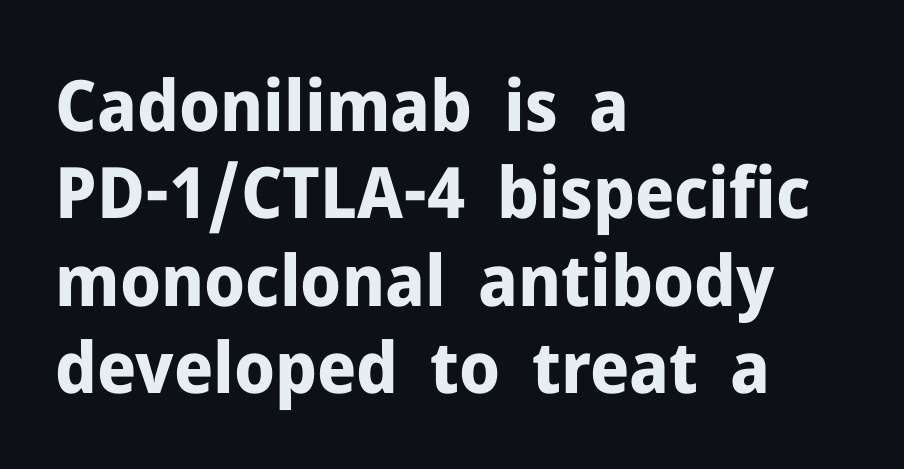
Q: Is the text bold? A: Yes.
Q: Is the text italic (slanted)? A: No, it is upright.
Q: Is the typeface a serif or a sans-serif typeface? A: Sans-serif.
Q: Is the text underlined? A: No.
Q: How is the paragraph aligned? A: Left-aligned.
Q: Is the spacing between letters normal or unusually wide? A: Normal.
Q: Width (condensed, normal, or wide)? A: Normal.
Q: Stroke contrast? A: Low.
Q: x-height? A: Medium.
Q: Monospaced? A: No.
